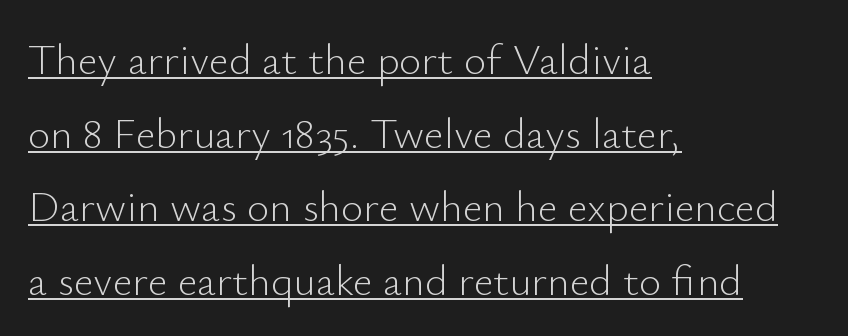
The image shows 43 px light sans-serif type, upright; set left-aligned, line spacing 1.71x, normal letter spacing, underlined; low stroke contrast and a small x-height.
